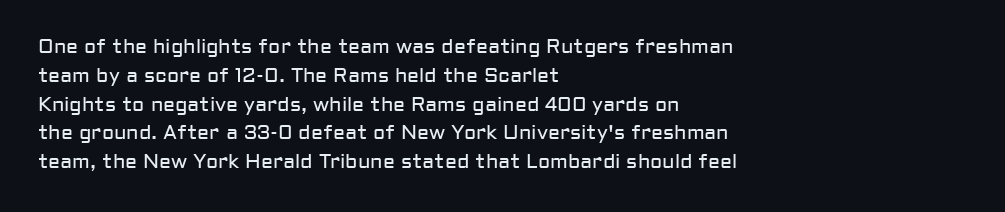
The image shows 20 px text type, upright; set left-aligned, normal line spacing (1.44x), normal letter spacing, not underlined.
